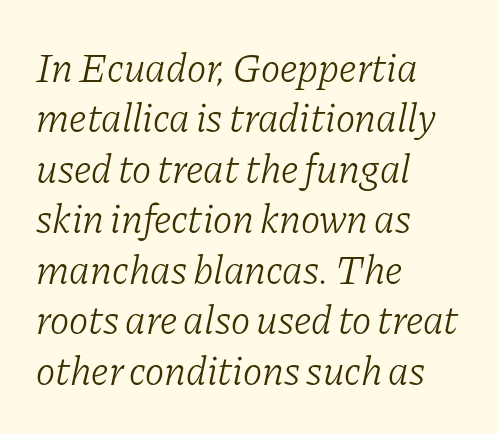
{"serif": "yes", "italic": "yes", "lean": "right", "slant_degrees": 11, "bold": "no", "weight": "light", "width": "normal", "stroke_contrast": "low", "x_height": "medium", "monospaced": "no", "underline": "no", "align": "left", "line_spacing_ratio": 1.23, "letter_spacing": "normal", "letter_spacing_em": 0.0, "glyph_px": 41}
